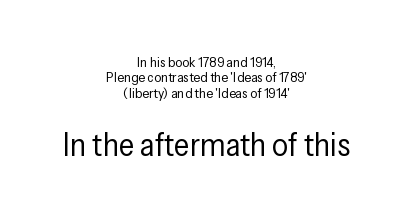
{"serif": "no", "italic": "no", "bold": "no", "weight": "regular", "width": "condensed", "stroke_contrast": "low", "x_height": "medium", "monospaced": "no", "underline": "no", "align": "center", "line_spacing": "tight", "line_spacing_ratio": 1.09, "letter_spacing": "normal", "letter_spacing_em": 0.0, "larger_block": "second", "size_ratio": 2.29, "glyph_px": 32}
